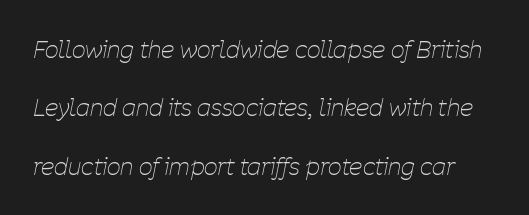
The image shows 24 px text type, italic (leaning right); set loose line spacing (2.43x), normal letter spacing, not underlined.
